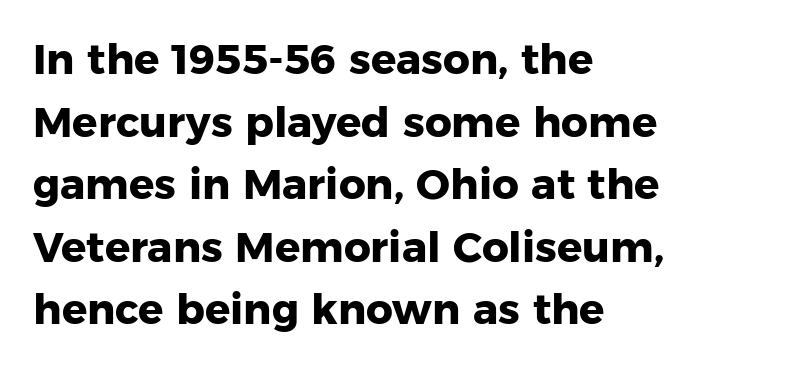
The image shows 42 px heavy sans-serif type, upright; set left-aligned, normal line spacing (1.49x), normal letter spacing, not underlined; low stroke contrast and a medium x-height.
